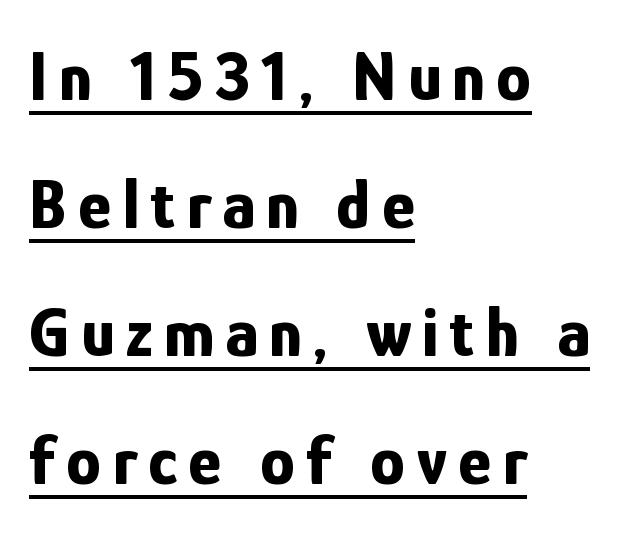
Q: Is the text bold? A: Yes.
Q: Is the text italic (slanted)? A: No, it is upright.
Q: Is the typeface a serif or a sans-serif typeface? A: Sans-serif.
Q: Is the text underlined? A: Yes.
Q: How is the paragraph aligned? A: Left-aligned.
Q: Width (condensed, normal, or wide)? A: Condensed.
Q: Stroke contrast? A: Low.
Q: x-height? A: Medium.
Q: Monospaced? A: No.
